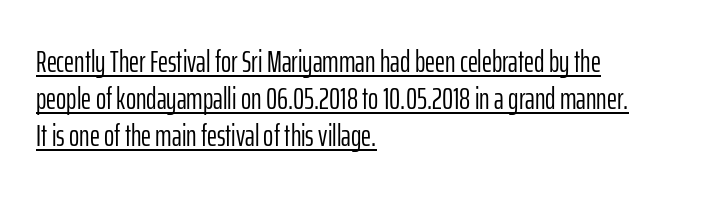
The image shows 31 px light, condensed sans-serif type, upright; set left-aligned, line spacing 1.2x, normal letter spacing, underlined; low stroke contrast and a medium x-height.
